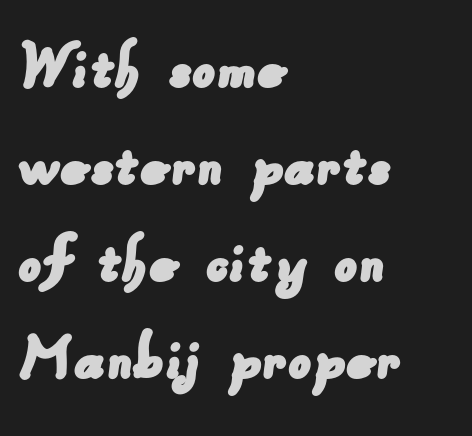
Q: Is the typeface a serif or a sans-serif typeface? A: Sans-serif.
Q: Is the text underlined? A: No.
Q: How is the paragraph aligned? A: Left-aligned.
Q: Is the spacing between letters normal or unusually wide? A: Normal.
Q: Is the spacing between lines tight, normal or loose? A: Normal.
Q: Width (condensed, normal, or wide)? A: Normal.
Q: Stroke contrast? A: Low.
Q: x-height? A: Small.
Q: Monospaced? A: No.
